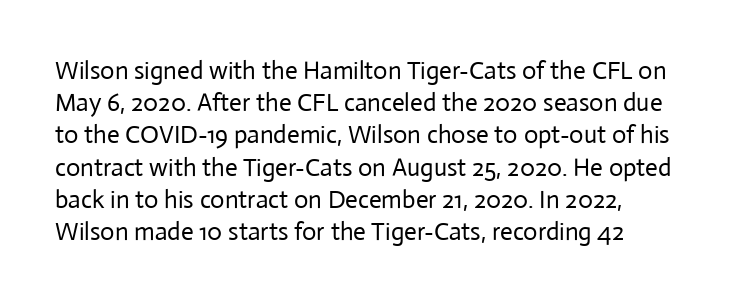
Q: Is the text bold? A: No.
Q: Is the text italic (slanted)? A: No, it is upright.
Q: Is the text underlined? A: No.
Q: Is the spacing between letters normal or unusually wide? A: Normal.
Q: Is the spacing between lines tight, normal or loose? A: Normal.
